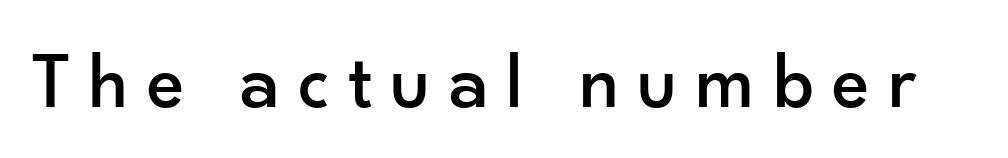
The letters advance in unequal steps, a hallmark of proportional type. Any mark beneath the type? The region is blank. The type sits square on the baseline with zero lean. A typesetter would call this heavily tracked-out type. In terms of letterform style, serifs are entirely absent.
